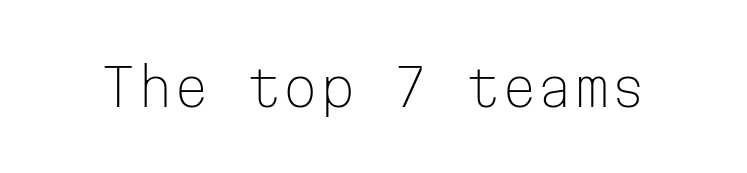
{"serif": "no", "italic": "no", "bold": "no", "weight": "light", "width": "normal", "stroke_contrast": "low", "x_height": "medium", "monospaced": "yes", "underline": "no", "letter_spacing": "normal", "letter_spacing_em": 0.0, "glyph_px": 52}
